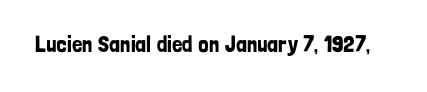
{"italic": "no", "underline": "no", "letter_spacing": "normal", "letter_spacing_em": 0.0, "glyph_px": 23}
